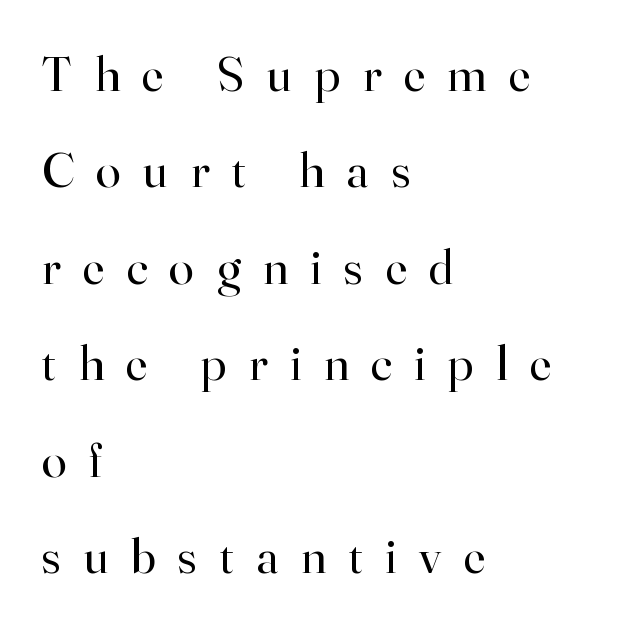
Do the characters align in a grid? No, the font is proportional. What kind of face is this? One with serifs. The baseline area is clear. Letters have the restrained weight of plain body copy at most. What's the leading like? Stretched, with rows far apart.
